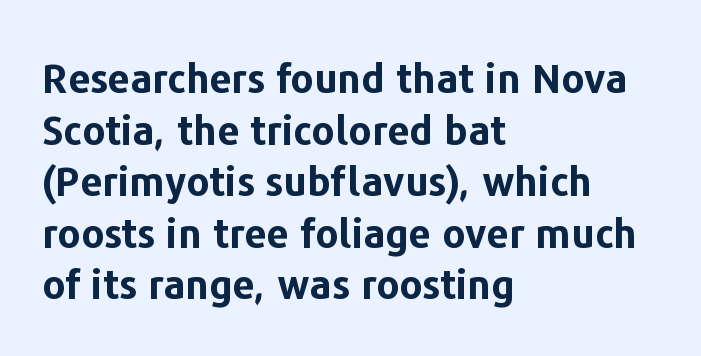
{"serif": "no", "italic": "no", "bold": "yes", "weight": "bold", "width": "normal", "stroke_contrast": "low", "x_height": "medium", "monospaced": "no", "underline": "no", "align": "left", "line_spacing": "normal", "line_spacing_ratio": 1.29, "letter_spacing": "normal", "letter_spacing_em": 0.0, "glyph_px": 40}
